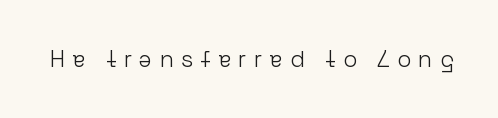
The image shows 23 px text type, upright; set unusually wide letter spacing (+0.31 em), not underlined.
